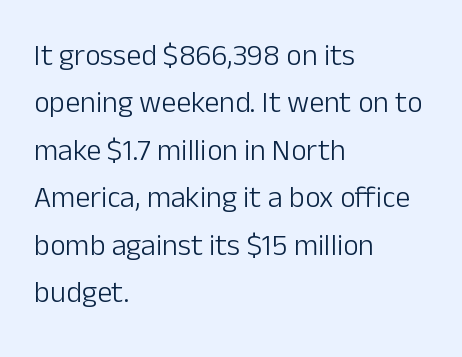
Q: Is the text bold? A: No.
Q: Is the text italic (slanted)? A: No, it is upright.
Q: Is the typeface a serif or a sans-serif typeface? A: Sans-serif.
Q: Is the text underlined? A: No.
Q: How is the paragraph aligned? A: Left-aligned.
Q: Is the spacing between letters normal or unusually wide? A: Normal.
Q: Is the spacing between lines tight, normal or loose? A: Normal.
Q: Width (condensed, normal, or wide)? A: Normal.
Q: Stroke contrast? A: Low.
Q: x-height? A: Medium.
Q: Monospaced? A: No.
